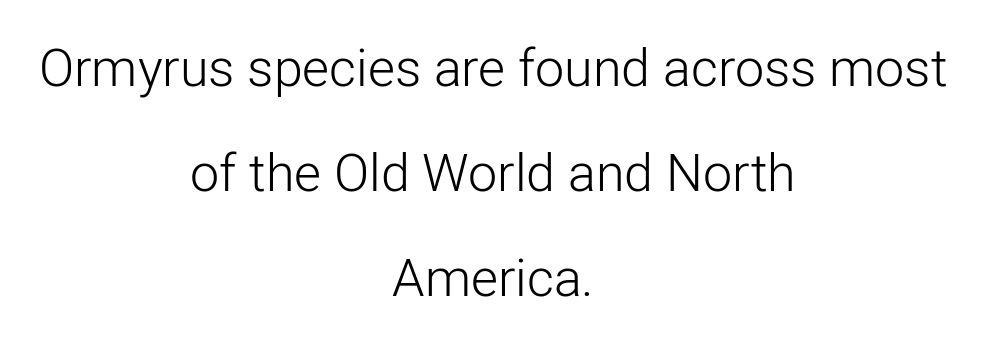
The image shows 52 px light sans-serif type, upright; set centered, loose line spacing (2.02x), normal letter spacing, not underlined; low stroke contrast and a medium x-height.
